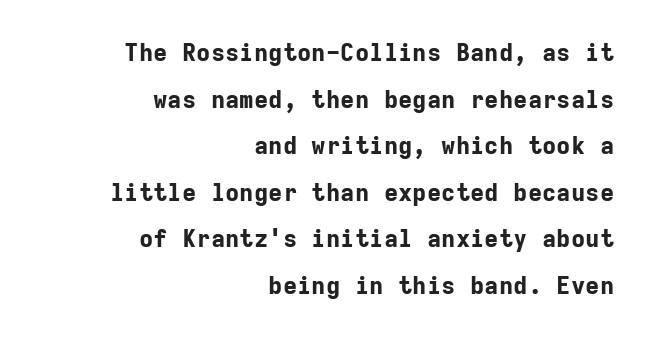
{"italic": "no", "bold": "yes", "underline": "no", "align": "right", "line_spacing": "loose", "line_spacing_ratio": 1.94, "letter_spacing": "normal", "letter_spacing_em": 0.0, "glyph_px": 24}
